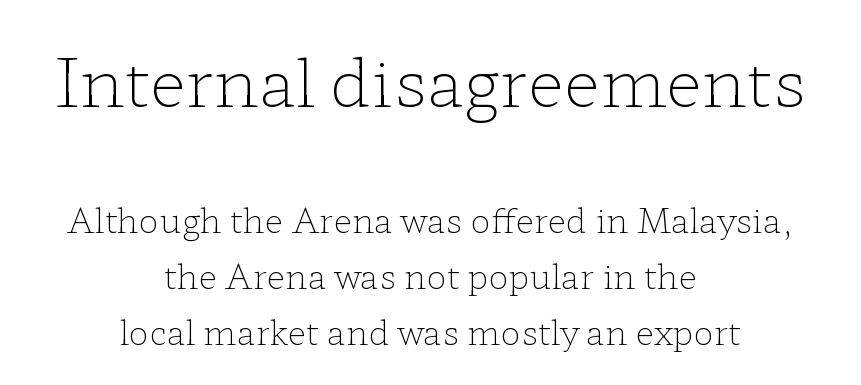
{"serif": "yes", "italic": "no", "bold": "no", "weight": "light", "width": "wide", "stroke_contrast": "low", "x_height": "medium", "monospaced": "no", "underline": "no", "align": "center", "line_spacing": "normal", "line_spacing_ratio": 1.65, "letter_spacing": "normal", "letter_spacing_em": 0.0, "larger_block": "first", "size_ratio": 1.97, "glyph_px": 67}
